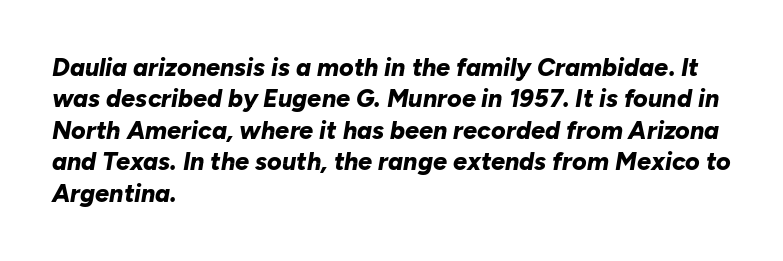
The zone under the glyphs is completely vacant. Leading: standard. Characters are canted at an angle relative to the baseline's perpendicular. Does the weight exceed regular? Yes, all the way to bold. You could call the tracking neutral — neither tight nor loose.
